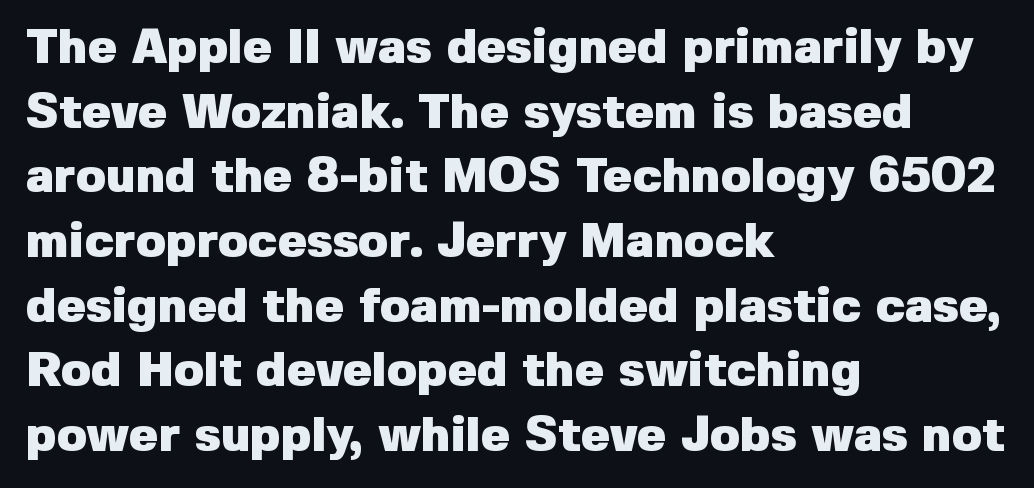
{"serif": "no", "italic": "no", "bold": "yes", "weight": "heavy", "width": "normal", "stroke_contrast": "low", "x_height": "medium", "monospaced": "no", "underline": "no", "align": "left", "line_spacing": "normal", "line_spacing_ratio": 1.32, "letter_spacing": "normal", "letter_spacing_em": 0.0, "glyph_px": 49}
